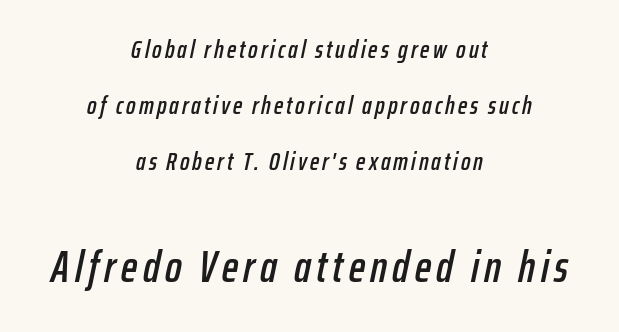
Q: Is the text italic (slanted)? A: Yes, it leans right by about 12 degrees.
Q: Is the text underlined? A: No.
Q: How is the paragraph aligned? A: Centered.
Q: Is the spacing between lines tight, normal or loose? A: Loose.
Q: Which block of text is set in a larger size, the first (top) or the second (bottom)? A: The second (bottom) one.
Q: Width (condensed, normal, or wide)? A: Condensed.
Q: Stroke contrast? A: Low.
Q: x-height? A: Medium.
Q: Monospaced? A: No.
